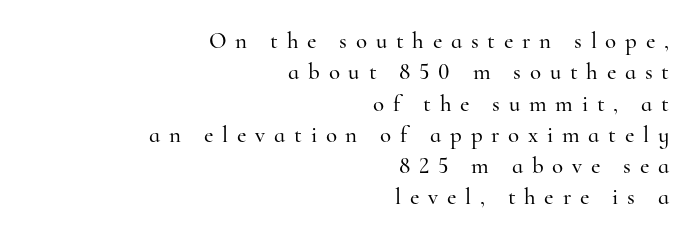
Q: Is the text italic (slanted)? A: No, it is upright.
Q: Is the text underlined? A: No.
Q: How is the paragraph aligned? A: Right-aligned.
Q: Is the spacing between letters normal or unusually wide? A: Unusually wide.
Q: Is the spacing between lines tight, normal or loose? A: Normal.
